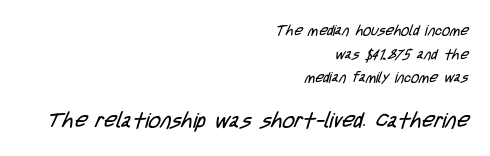
{"bold": "no", "underline": "no", "align": "right", "line_spacing": "normal", "line_spacing_ratio": 1.68, "letter_spacing": "normal", "letter_spacing_em": 0.0, "larger_block": "second", "size_ratio": 1.5, "glyph_px": 21}
